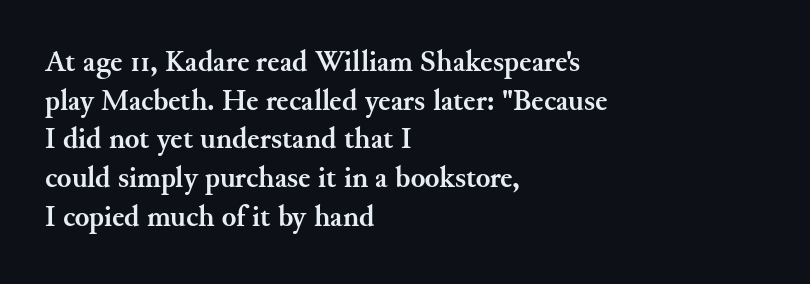
{"serif": "yes", "italic": "no", "bold": "yes", "weight": "semibold", "width": "normal", "stroke_contrast": "medium", "x_height": "small", "monospaced": "no", "underline": "no", "align": "left", "line_spacing": "normal", "line_spacing_ratio": 1.29, "letter_spacing": "normal", "letter_spacing_em": 0.0, "glyph_px": 30}
